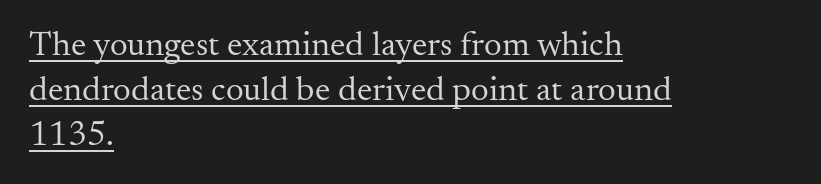
The gaps between neighbouring characters are ordinary and unremarkable. No chunkiness to these letters — they're not bold. Quick note: not italic, upright. In terms of letterform style, serifs are clearly present. The passage is arranged the way most books set body copy — flush left. Spacing verdict: proportional, widths tailored to each character.
